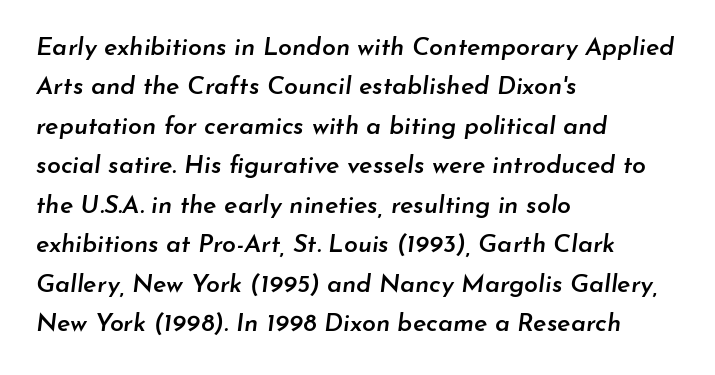
Q: Is the text bold? A: Semi-bold.
Q: Is the text italic (slanted)? A: Yes, it leans right by about 7 degrees.
Q: Is the text underlined? A: No.
Q: How is the paragraph aligned? A: Left-aligned.
Q: Is the spacing between letters normal or unusually wide? A: Normal.
Q: Is the spacing between lines tight, normal or loose? A: Normal.
